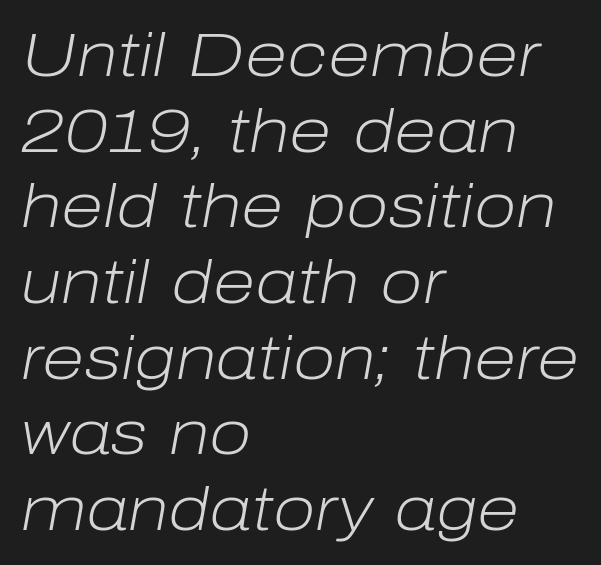
The image shows 62 px light type, italic (leaning right); set left-aligned, line spacing 1.22x, normal letter spacing, not underlined; low stroke contrast and a medium x-height.
